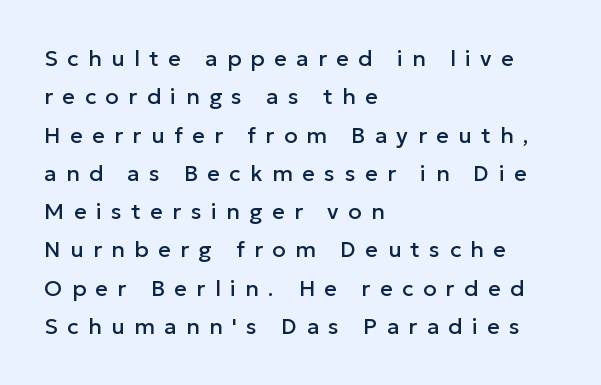
Q: Is the text italic (slanted)? A: No, it is upright.
Q: Is the text underlined? A: No.
Q: How is the paragraph aligned? A: Left-aligned.
Q: Is the spacing between letters normal or unusually wide? A: Unusually wide.
